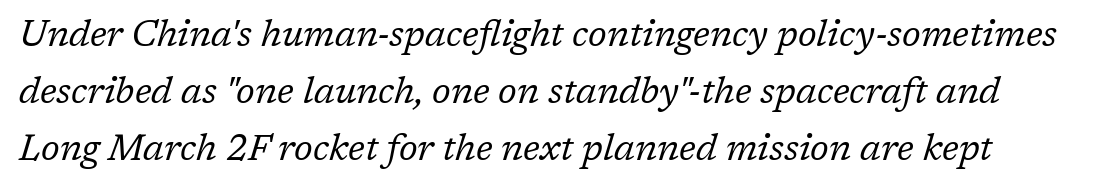
The cut favours lightness, reaching ordinary text weight at its darkest. Tall strokes in this sample are angled rather than plumb. This block has exactly the height ordinary leading produces. Tracking value appears to be zero — textbook default spacing. This is serif lettering, the kind often seen in printed books.
